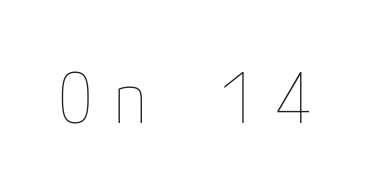
The image shows 69 px thin, condensed type, upright; set unusually wide letter spacing (+0.29 em), not underlined; low stroke contrast and a medium x-height.
